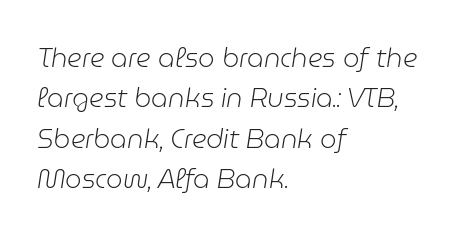
{"italic": "yes", "lean": "right", "slant_degrees": 9, "bold": "no", "underline": "no", "align": "left", "line_spacing": "normal", "line_spacing_ratio": 1.55, "letter_spacing": "normal", "letter_spacing_em": 0.0, "glyph_px": 26}
